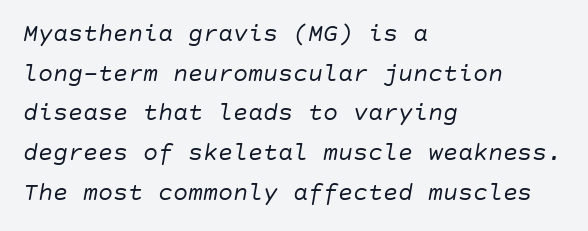
The image shows 25 px text type, italic (leaning right); set left-aligned, normal line spacing (1.59x), normal letter spacing, not underlined.
